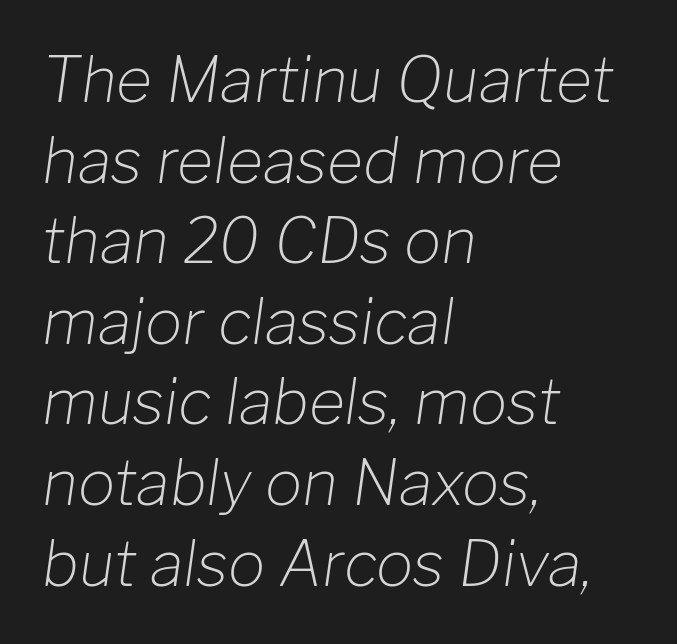
The image shows 62 px light type, italic (leaning right); set left-aligned, normal line spacing (1.3x), normal letter spacing, not underlined; low stroke contrast and a medium x-height.
